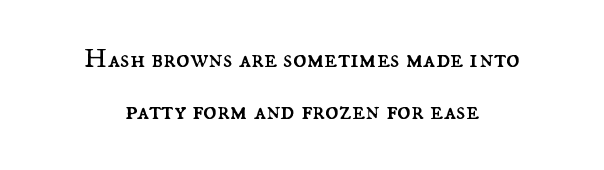
{"italic": "no", "bold": "no", "weight": "regular", "width": "normal", "stroke_contrast": "medium", "x_height": "small", "monospaced": "no", "underline": "no", "align": "center", "line_spacing_ratio": 1.84, "letter_spacing": "normal", "letter_spacing_em": 0.0, "glyph_px": 28}
